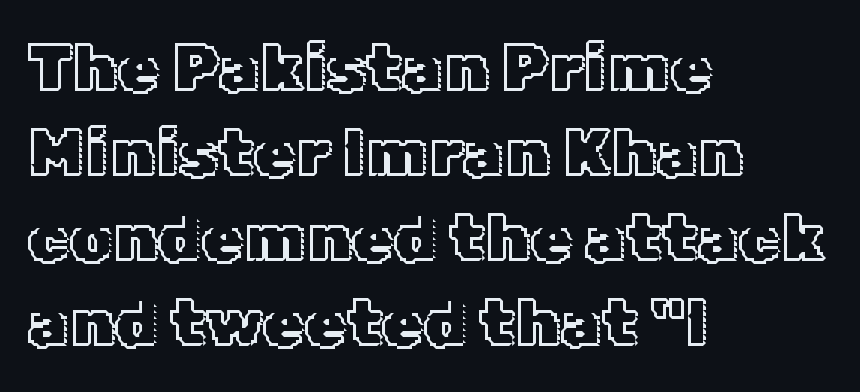
Q: Is the text italic (slanted)? A: No, it is upright.
Q: Is the text underlined? A: No.
Q: How is the paragraph aligned? A: Left-aligned.
Q: Is the spacing between letters normal or unusually wide? A: Normal.
Q: Is the spacing between lines tight, normal or loose? A: Normal.
Q: Width (condensed, normal, or wide)? A: Normal.
Q: x-height? A: Medium.
Q: Monospaced? A: No.
